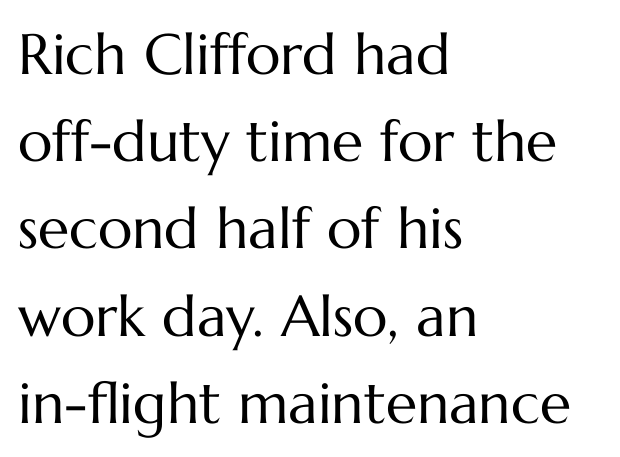
{"italic": "no", "bold": "no", "weight": "regular", "width": "normal", "stroke_contrast": "medium", "x_height": "medium", "monospaced": "no", "underline": "no", "align": "left", "line_spacing": "normal", "line_spacing_ratio": 1.53, "letter_spacing": "normal", "letter_spacing_em": 0.0, "glyph_px": 57}
